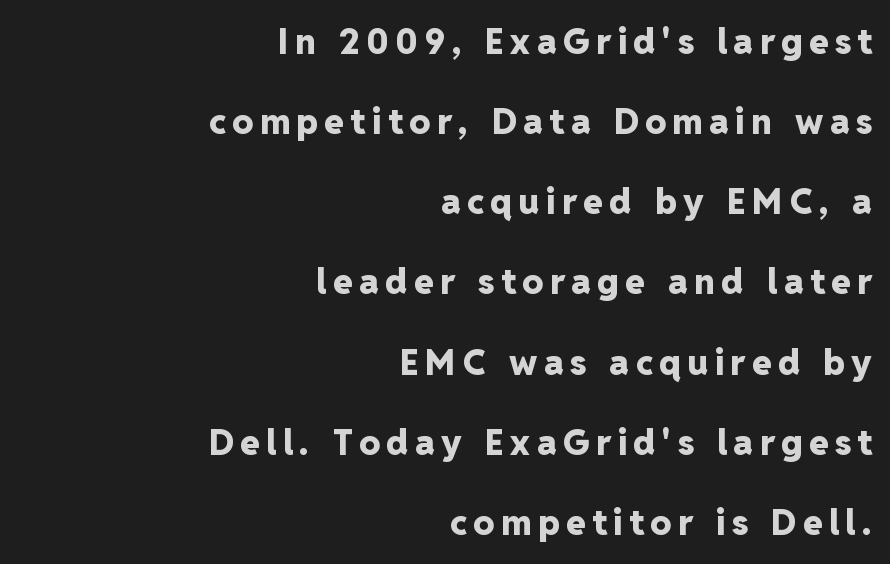
Compared with typical paragraphs, the rows here are farther apart. A student would call this right alignment; a typographer would say flush right, rag left. Varying glyph widths throughout — classic text-font behaviour. Typographic density is high because the face is bold. Font category for this specimen: sans-serif.
